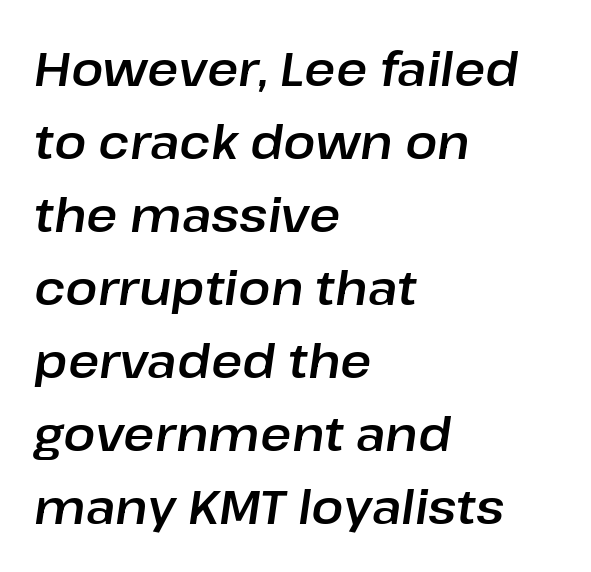
The image shows 48 px text type, italic (leaning right); set left-aligned, normal line spacing (1.52x), normal letter spacing, not underlined; low stroke contrast and a medium x-height.
